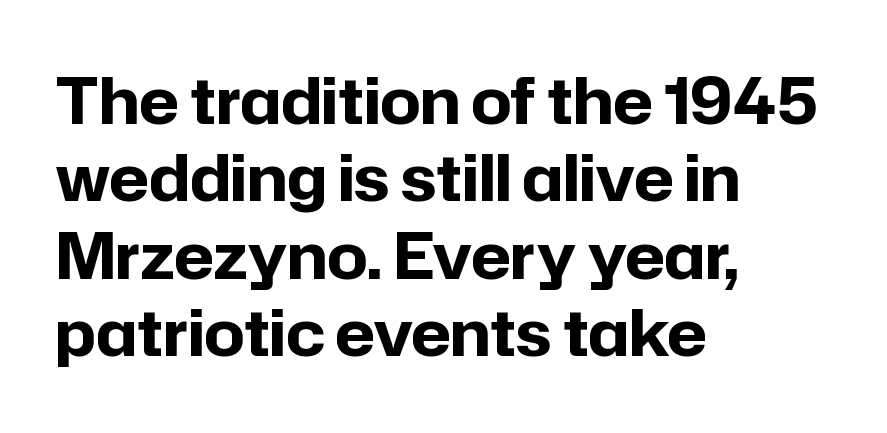
The image shows 63 px bold sans-serif type, upright; set left-aligned, line spacing 1.23x, normal letter spacing, not underlined; low stroke contrast and a medium x-height.
